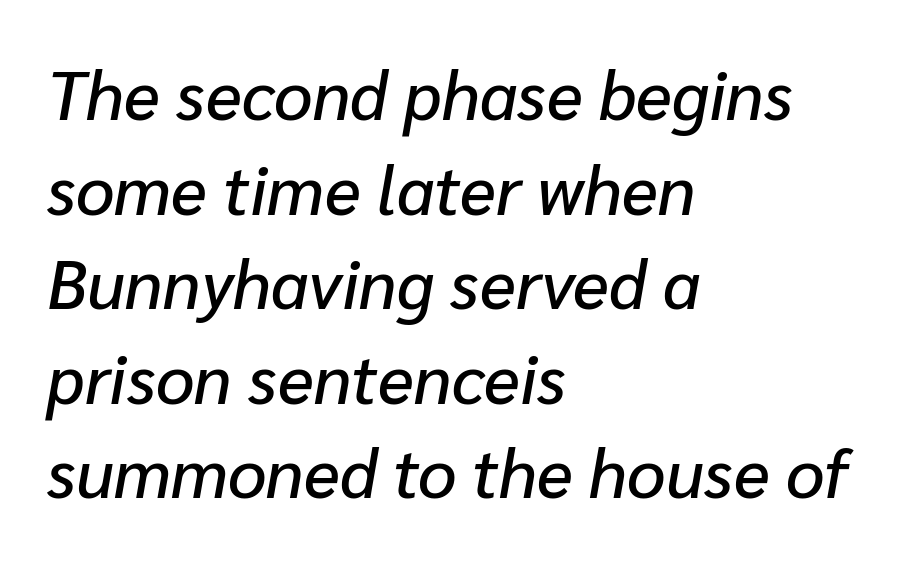
Quick note: interline space is typical. Default kerning and tracking; the words read as compact shapes. Layout note: lines flush left. The passage shown is not underscored anywhere. Style check: oblique.
